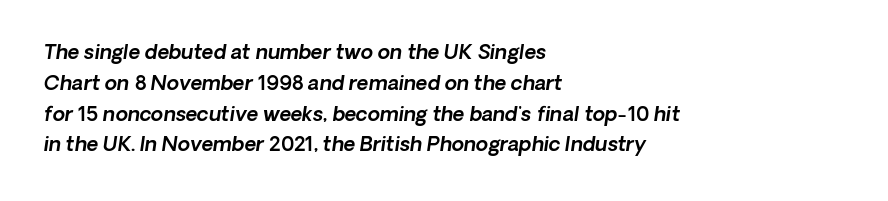
Q: Is the text italic (slanted)? A: Yes, it leans right by about 8 degrees.
Q: Is the text underlined? A: No.
Q: How is the paragraph aligned? A: Left-aligned.
Q: Is the spacing between letters normal or unusually wide? A: Normal.
Q: Is the spacing between lines tight, normal or loose? A: Normal.
